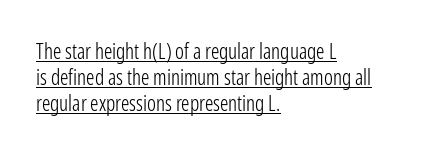
Q: Is the text bold? A: No.
Q: Is the text italic (slanted)? A: No, it is upright.
Q: Is the text underlined? A: Yes.
Q: How is the paragraph aligned? A: Left-aligned.
Q: Is the spacing between letters normal or unusually wide? A: Normal.
Q: Is the spacing between lines tight, normal or loose? A: Normal.
